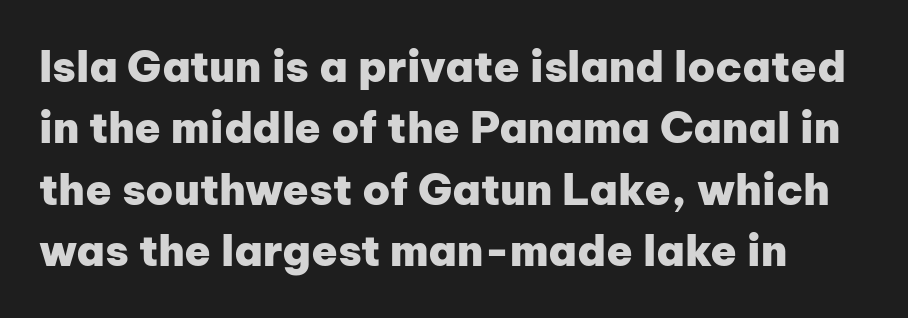
{"serif": "no", "italic": "no", "bold": "yes", "weight": "heavy", "width": "normal", "stroke_contrast": "low", "x_height": "medium", "monospaced": "no", "underline": "no", "line_spacing": "normal", "line_spacing_ratio": 1.43, "letter_spacing": "normal", "letter_spacing_em": 0.0, "glyph_px": 43}
